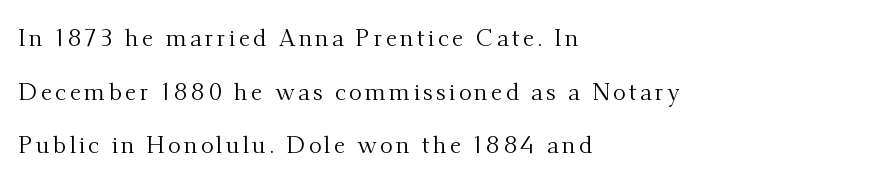
The image shows 24 px text type, upright; set left-aligned, loose line spacing (2.23x), not underlined.
